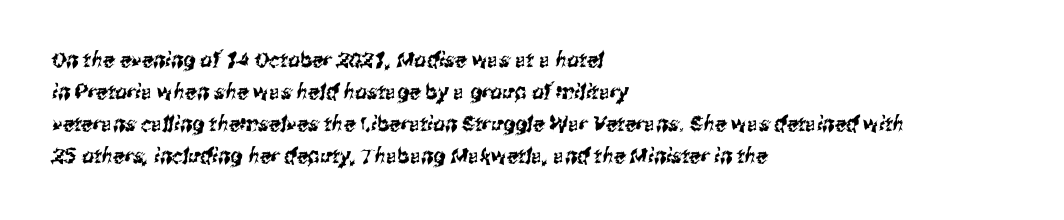
Q: Is the text underlined? A: No.
Q: How is the paragraph aligned? A: Left-aligned.
Q: Is the spacing between letters normal or unusually wide? A: Normal.
Q: Is the spacing between lines tight, normal or loose? A: Normal.
